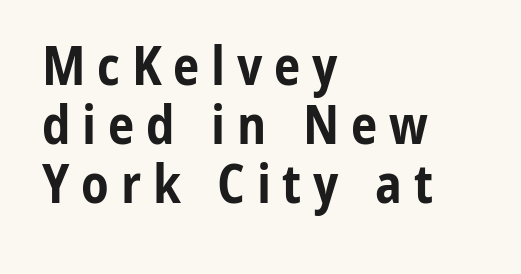
The image shows 53 px bold, condensed sans-serif type, upright; set left-aligned, tight line spacing (1.11x), unusually wide letter spacing (+0.22 em), not underlined; low stroke contrast and a medium x-height.
